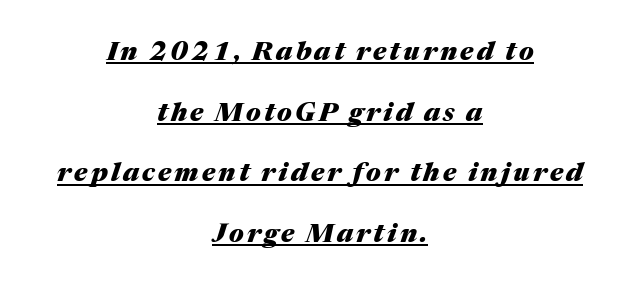
{"italic": "yes", "lean": "right", "slant_degrees": 17, "bold": "yes", "underline": "yes", "align": "center", "line_spacing": "loose", "line_spacing_ratio": 2.33, "glyph_px": 26}
